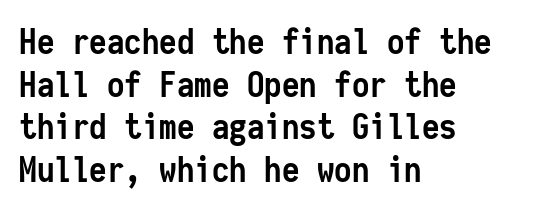
Q: Is the text bold? A: Yes.
Q: Is the text italic (slanted)? A: No, it is upright.
Q: Is the typeface a serif or a sans-serif typeface? A: Sans-serif.
Q: Is the text underlined? A: No.
Q: How is the paragraph aligned? A: Left-aligned.
Q: Is the spacing between letters normal or unusually wide? A: Normal.
Q: Width (condensed, normal, or wide)? A: Condensed.
Q: Stroke contrast? A: Low.
Q: x-height? A: Medium.
Q: Monospaced? A: Yes.
